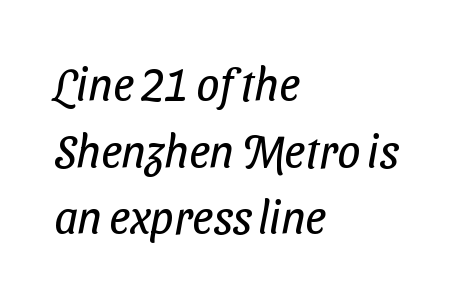
The gaps between neighbouring characters are ordinary and unremarkable. These lines stack with their left ends in a neat column. Horizontal bands of white between lines are of average thickness. Is this a fixed-width face? No — the glyphs have proportional, varying widths. Glance below the letters and you will spot only blank space.
